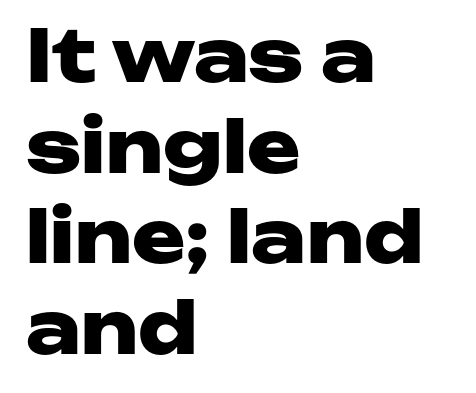
The image shows 72 px heavy, wide sans-serif type, upright; set left-aligned, normal line spacing (1.26x), normal letter spacing, not underlined; low stroke contrast and a medium x-height.
